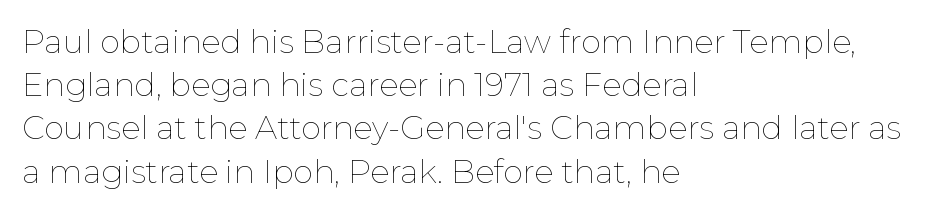
The image shows 32 px thin type, upright; set left-aligned, normal line spacing (1.35x), normal letter spacing, not underlined; low stroke contrast and a medium x-height.
